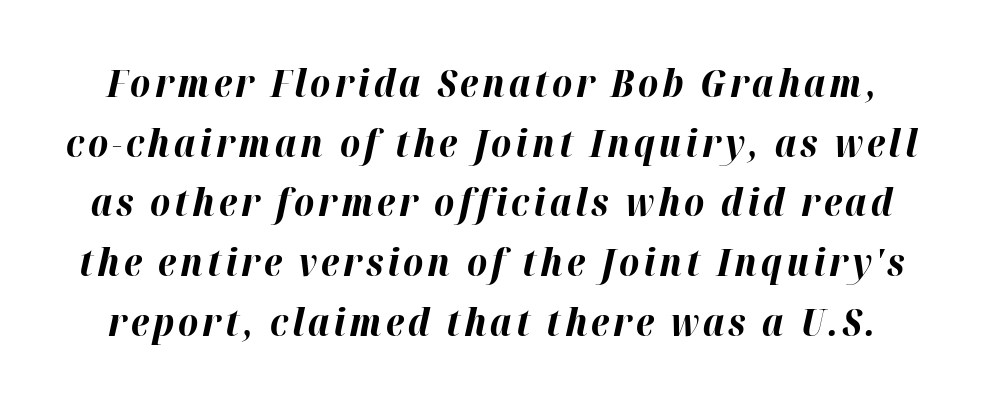
Slant detected: the letters are inclined. The strokes are fattened all the way to bold. You could not count columns in this text — the font is proportionally spaced. The space between consecutive lines is moderate. A bare baseline throughout the passage.
